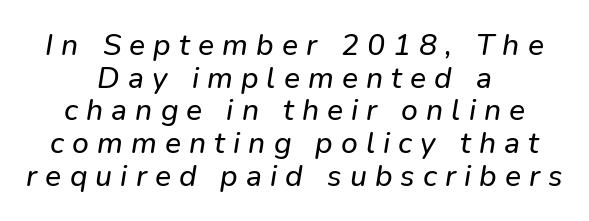
{"serif": "no", "width": "normal", "stroke_contrast": "low", "x_height": "medium", "monospaced": "no", "underline": "no", "align": "center", "line_spacing": "tight", "line_spacing_ratio": 1.09, "letter_spacing": "wide", "letter_spacing_em": 0.27, "glyph_px": 30}
